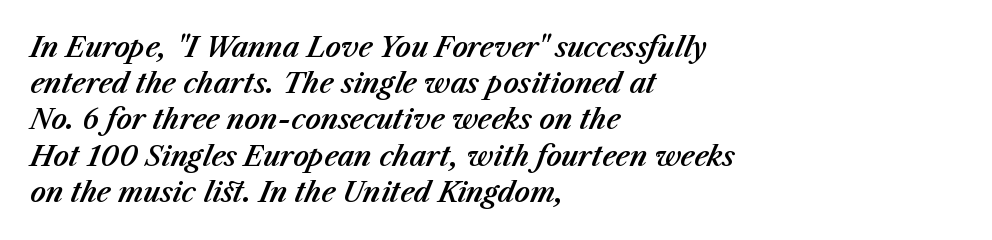
The image shows 27 px text type, italic (leaning right); set left-aligned, normal line spacing (1.34x), normal letter spacing, not underlined.
